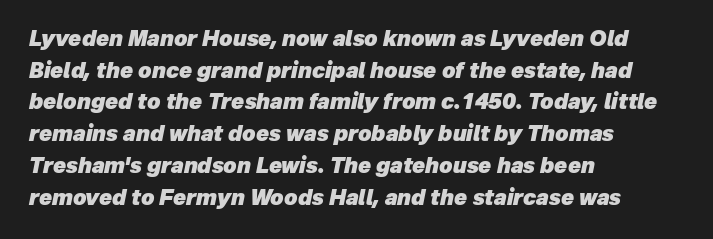
Q: Is the text bold? A: Yes.
Q: Is the text italic (slanted)? A: Yes, it leans right by about 12 degrees.
Q: Is the text underlined? A: No.
Q: How is the paragraph aligned? A: Left-aligned.
Q: Is the spacing between letters normal or unusually wide? A: Normal.
Q: Is the spacing between lines tight, normal or loose? A: Normal.
